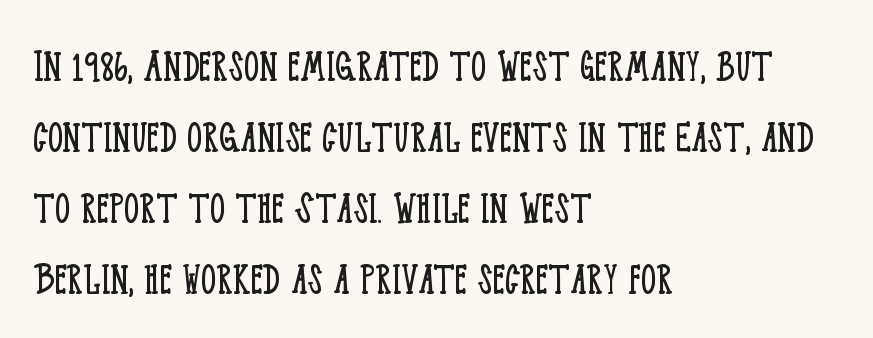
{"serif": "yes", "italic": "no", "bold": "no", "weight": "light", "width": "condensed", "stroke_contrast": "low", "x_height": "large", "monospaced": "no", "underline": "no", "align": "left", "line_spacing": "normal", "line_spacing_ratio": 1.48, "letter_spacing": "normal", "letter_spacing_em": 0.0, "glyph_px": 48}
